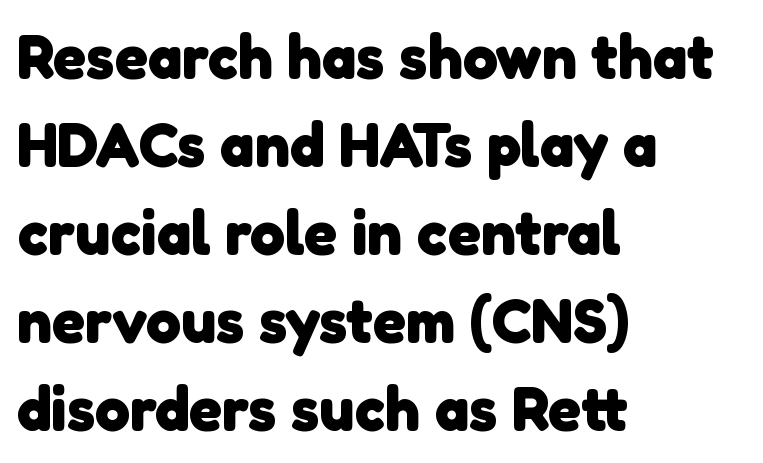
Q: Is the text bold? A: Yes.
Q: Is the typeface a serif or a sans-serif typeface? A: Sans-serif.
Q: Is the text underlined? A: No.
Q: How is the paragraph aligned? A: Left-aligned.
Q: Is the spacing between letters normal or unusually wide? A: Normal.
Q: Is the spacing between lines tight, normal or loose? A: Normal.
Q: Width (condensed, normal, or wide)? A: Normal.
Q: Stroke contrast? A: Low.
Q: x-height? A: Medium.
Q: Monospaced? A: No.
